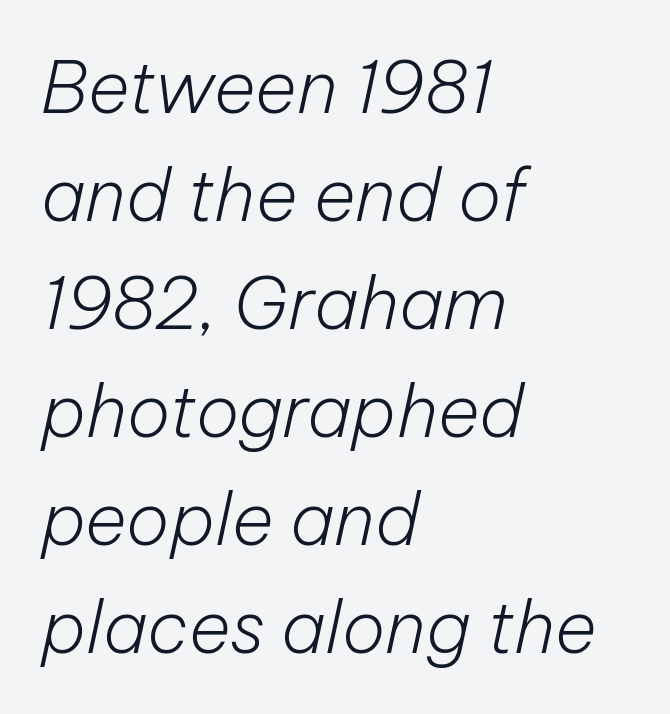
The gaps between neighbouring characters are ordinary and unremarkable. Horizontally, the lines are justified to the leading edge only. No chunkiness to these letters — they're not bold. The whole block is typeset with a tilt.
